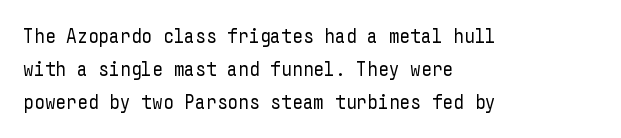
{"italic": "no", "bold": "no", "underline": "no", "align": "left", "line_spacing": "normal", "line_spacing_ratio": 1.57, "letter_spacing": "normal", "letter_spacing_em": 0.0, "glyph_px": 21}
